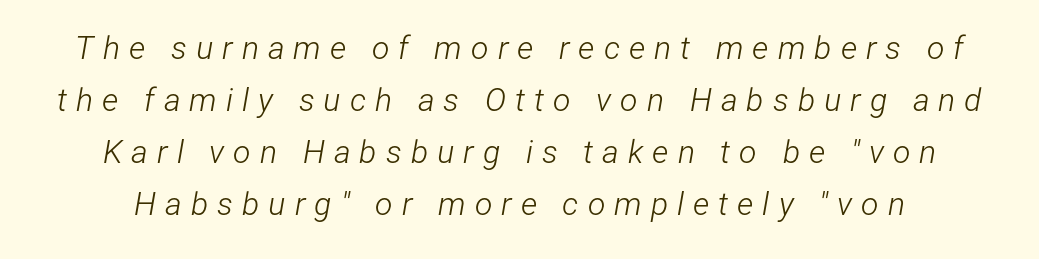
The image shows 32 px light, condensed type, italic (leaning right); set normal line spacing (1.63x), unusually wide letter spacing (+0.28 em), not underlined; low stroke contrast and a medium x-height.
